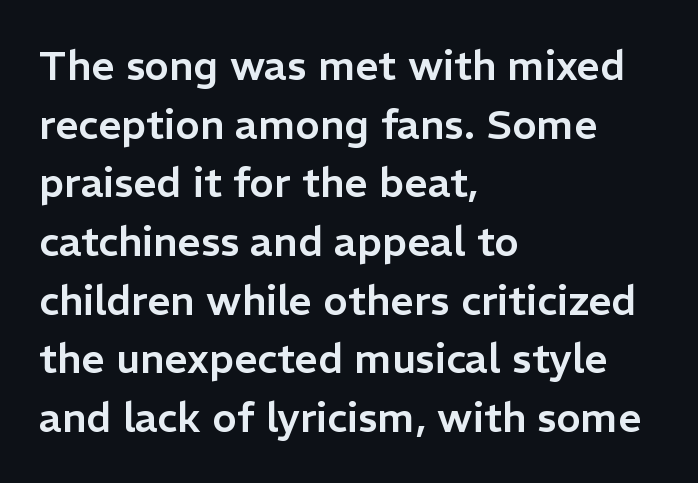
Q: Is the text italic (slanted)? A: No, it is upright.
Q: Is the typeface a serif or a sans-serif typeface? A: Sans-serif.
Q: Is the text underlined? A: No.
Q: How is the paragraph aligned? A: Left-aligned.
Q: Is the spacing between letters normal or unusually wide? A: Normal.
Q: Is the spacing between lines tight, normal or loose? A: Normal.
Q: Width (condensed, normal, or wide)? A: Normal.
Q: Stroke contrast? A: Low.
Q: x-height? A: Medium.
Q: Monospaced? A: No.
